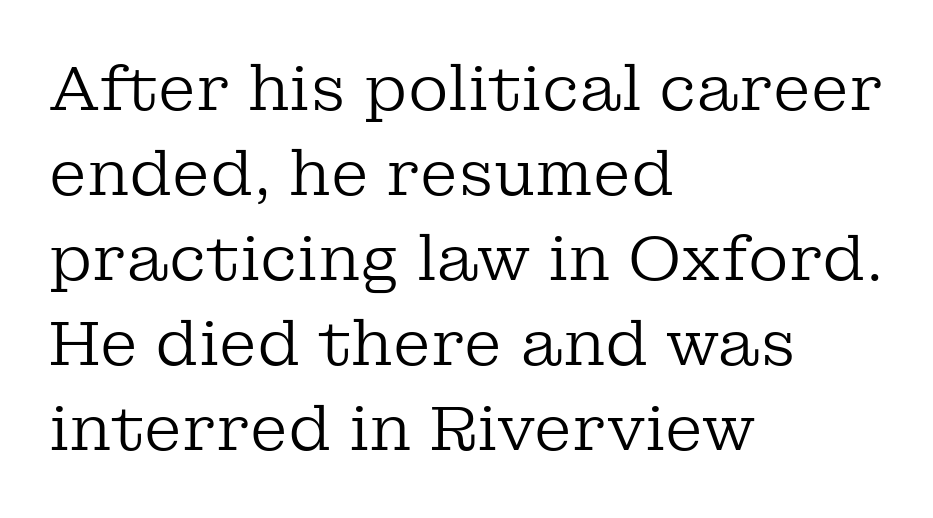
Spacing verdict: proportional, widths tailored to each character. Caption: multi-line text, flush left, ragged right. Students, observe: this is what conventionally led text looks like. Type style note: has serifs.
